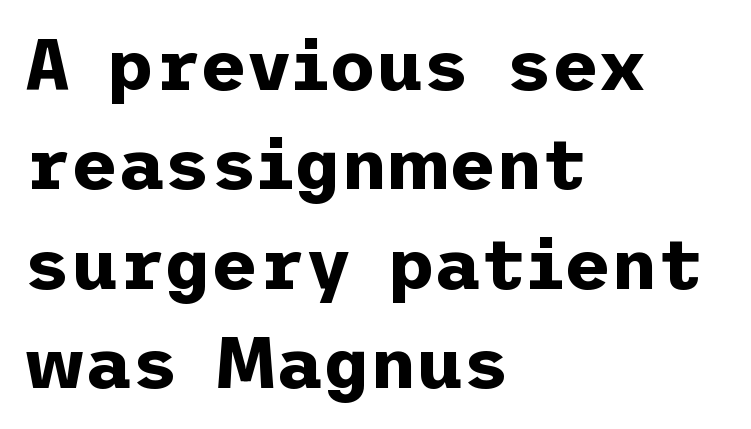
{"serif": "no", "italic": "no", "bold": "yes", "weight": "bold", "width": "normal", "stroke_contrast": "low", "x_height": "medium", "underline": "no", "align": "left", "line_spacing": "normal", "line_spacing_ratio": 1.38, "letter_spacing": "normal", "letter_spacing_em": 0.0, "glyph_px": 72}
